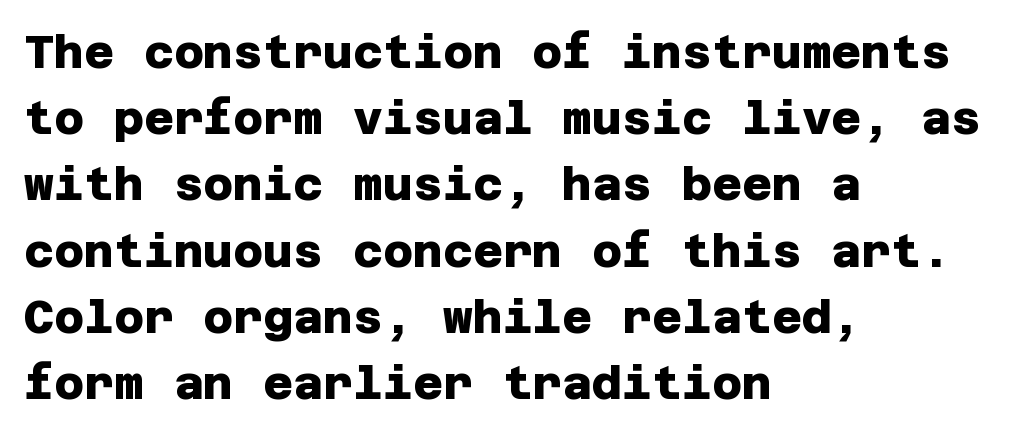
How are the letters spaced? Ordinarily, with no added tracking. These lines carry a lot of weight — the face is fully bold. If you drew a ruler down the left edge, every line would touch it. The strip under each line holds only bare page. I'd call this a sans setting — the letters go barefoot. Leading: standard.
